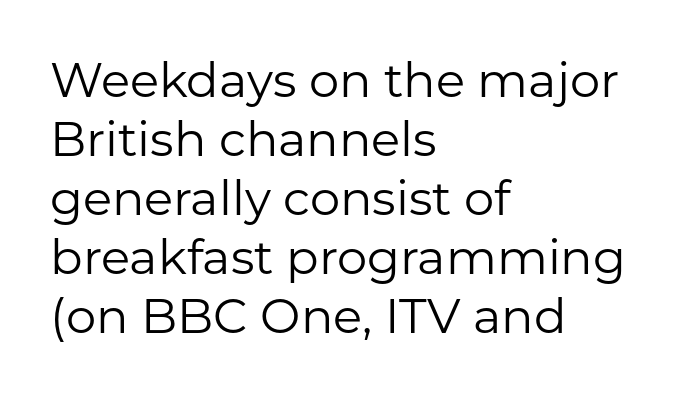
Every row of glyphs begins at an identical x-position on the left. The glyphs are unaccompanied by any horizontal stroke below them. Nope, no serifs anywhere on these letters. This sample has the flowing, uneven cadence of proportional lettering.
